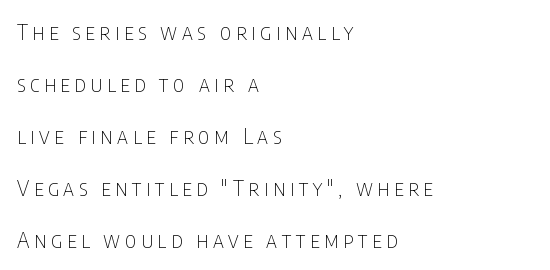
{"italic": "no", "bold": "no", "underline": "no", "align": "left", "line_spacing": "loose", "line_spacing_ratio": 2.36, "letter_spacing": "wide", "letter_spacing_em": 0.21, "glyph_px": 22}
